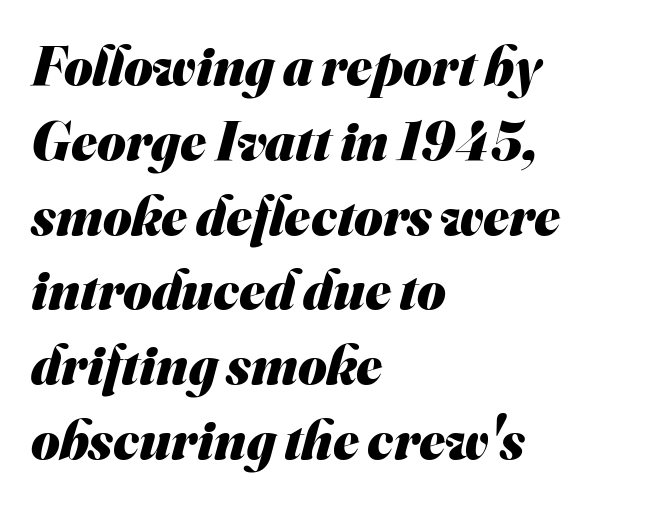
This is heavy type, rendered in bold. Compared with typical body copy, the letter spacing here is the same. What kind of face is this? One without serifs — a sans. This sample is left-justified, so line endings fall wherever the words run out. Students, observe: this is what conventionally led text looks like.
